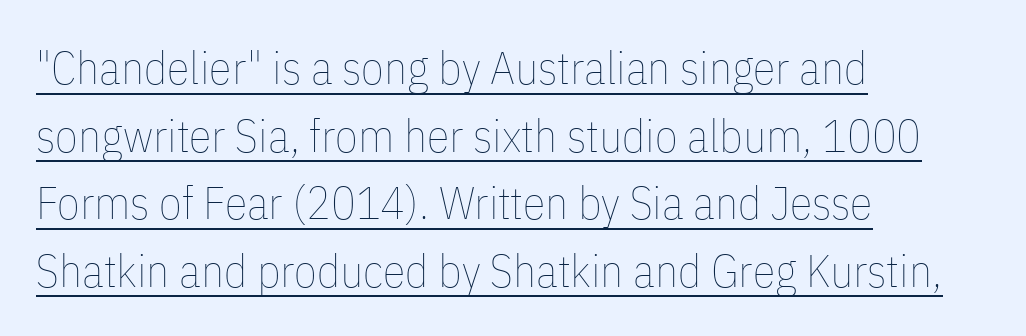
{"italic": "no", "bold": "no", "weight": "thin", "width": "condensed", "stroke_contrast": "low", "x_height": "medium", "monospaced": "no", "underline": "yes", "align": "left", "line_spacing": "normal", "line_spacing_ratio": 1.47, "letter_spacing": "normal", "letter_spacing_em": 0.0, "glyph_px": 46}
